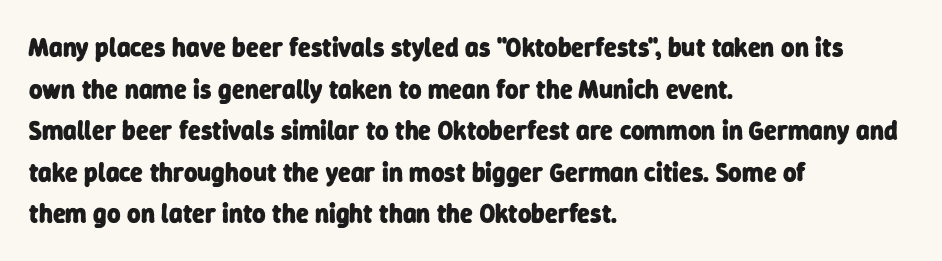
{"bold": "yes", "underline": "no", "align": "left", "line_spacing": "normal", "line_spacing_ratio": 1.6, "letter_spacing": "normal", "letter_spacing_em": 0.0, "glyph_px": 26}
